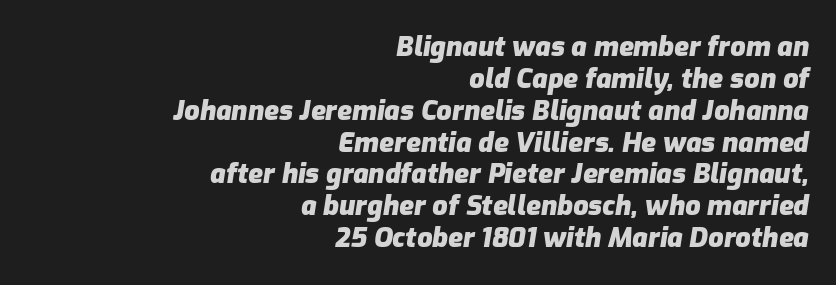
The image shows 27 px bold type, italic (leaning right); set right-aligned, line spacing 1.18x, normal letter spacing, not underlined.
